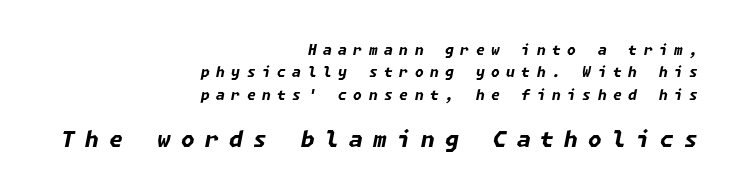
Q: Is the text bold? A: Yes.
Q: Is the text italic (slanted)? A: Yes, it leans right by about 11 degrees.
Q: Is the text underlined? A: No.
Q: How is the paragraph aligned? A: Right-aligned.
Q: Is the spacing between letters normal or unusually wide? A: Unusually wide.
Q: Is the spacing between lines tight, normal or loose? A: Normal.
Q: Which block of text is set in a larger size, the first (top) or the second (bottom)? A: The second (bottom) one.
